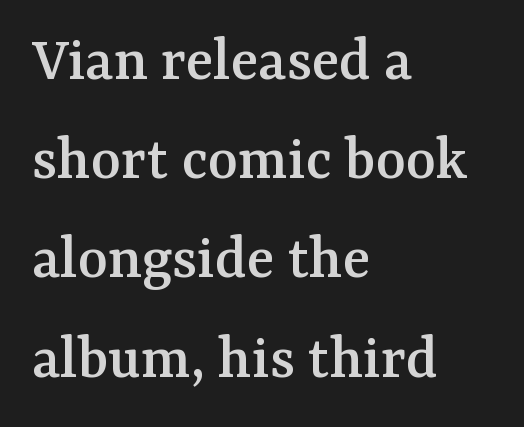
The image shows 64 px serif type, upright; set left-aligned, normal line spacing (1.55x), normal letter spacing, not underlined; medium stroke contrast and a medium x-height.
